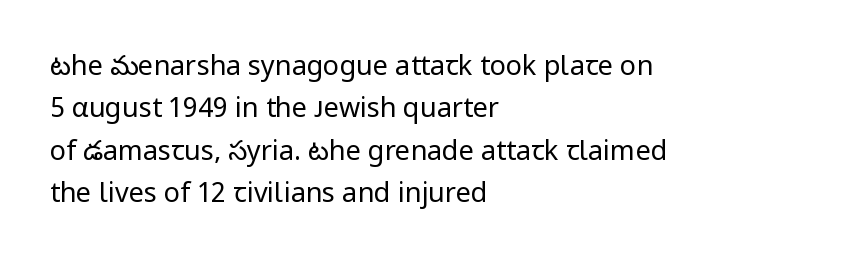
Characters follow at the spacing the type designer built in. Where is the straight margin? On the left. Weight: regular or lighter. Check the space under the baseline: it is left empty. Each new line begins a customary step beneath the previous one.
